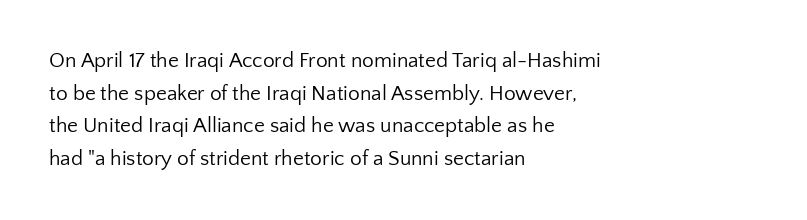
{"italic": "no", "bold": "no", "underline": "no", "align": "left", "line_spacing": "normal", "line_spacing_ratio": 1.55, "letter_spacing": "normal", "letter_spacing_em": 0.0, "glyph_px": 21}
